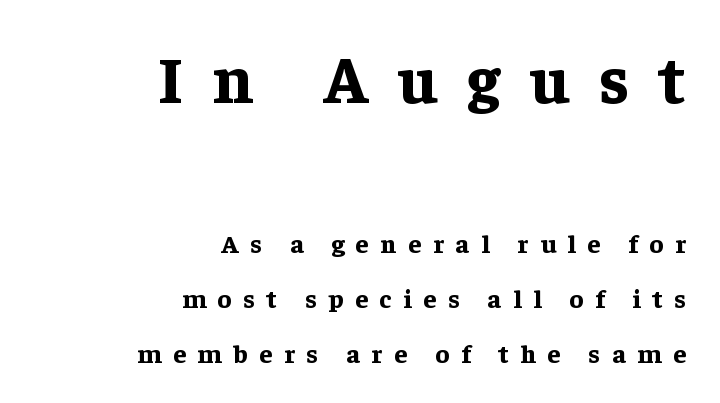
Layout note: lines flush right. Compared with typical paragraphs, the rows here are farther apart. Small tapered or slab feet sit at the stroke ends, so this counts as serif. The face used here has the dense, thick strokes of a bold.
